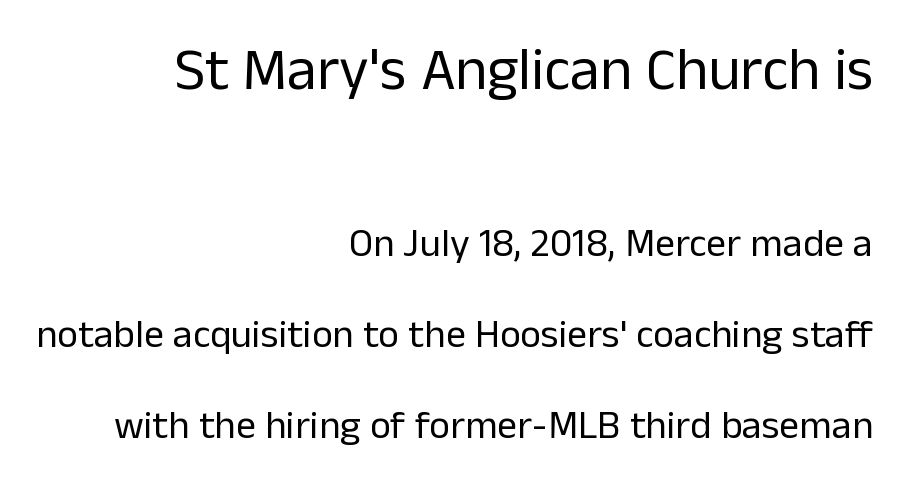
{"serif": "no", "italic": "no", "bold": "no", "weight": "regular", "width": "normal", "stroke_contrast": "low", "x_height": "medium", "monospaced": "no", "underline": "no", "align": "right", "line_spacing": "loose", "line_spacing_ratio": 2.28, "letter_spacing": "normal", "letter_spacing_em": 0.0, "larger_block": "first", "size_ratio": 1.5, "glyph_px": 60}
